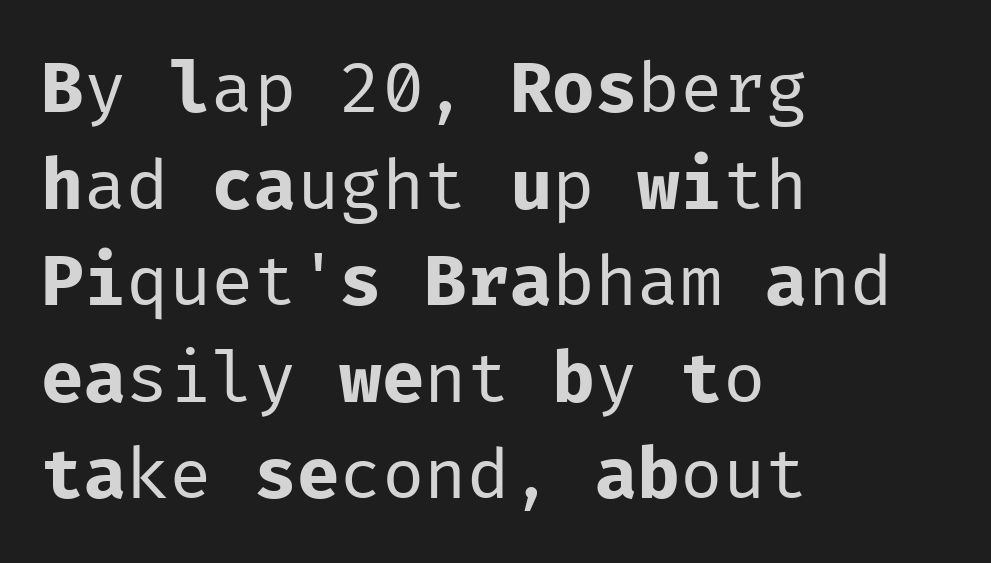
The image shows 71 px regular-weight sans-serif type, upright, monospaced; set left-aligned, normal line spacing (1.36x), normal letter spacing, not underlined; low stroke contrast and a medium x-height.
